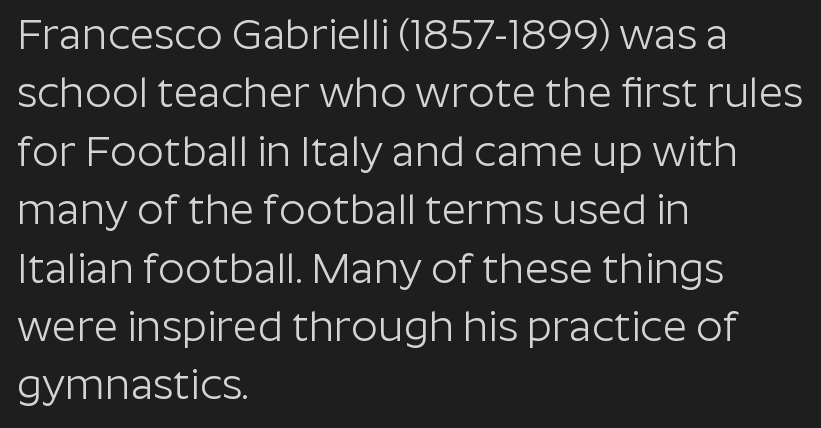
The image shows 42 px light sans-serif type, upright; set left-aligned, normal line spacing (1.39x), normal letter spacing, not underlined; low stroke contrast and a medium x-height.
